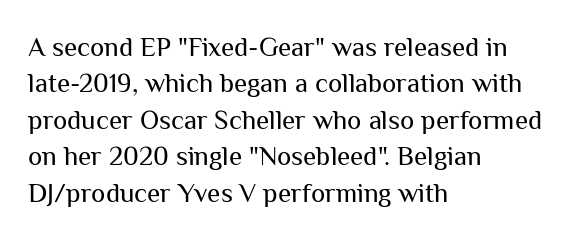
The image shows 27 px text type, upright; set left-aligned, normal line spacing (1.35x), normal letter spacing, not underlined.
